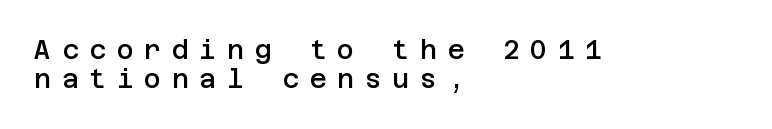
Q: Is the text bold? A: Semi-bold.
Q: Is the text italic (slanted)? A: No, it is upright.
Q: Is the text underlined? A: No.
Q: How is the paragraph aligned? A: Left-aligned.
Q: Is the spacing between letters normal or unusually wide? A: Unusually wide.
Q: Is the spacing between lines tight, normal or loose? A: Tight.
